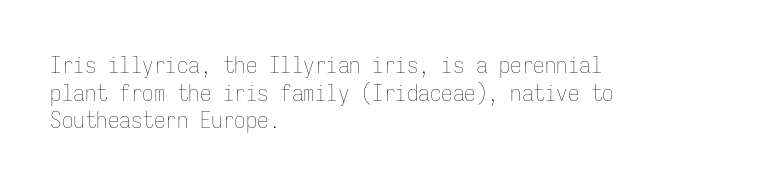
Q: Is the text bold? A: No.
Q: Is the text italic (slanted)? A: No, it is upright.
Q: Is the text underlined? A: No.
Q: How is the paragraph aligned? A: Left-aligned.
Q: Is the spacing between letters normal or unusually wide? A: Normal.
